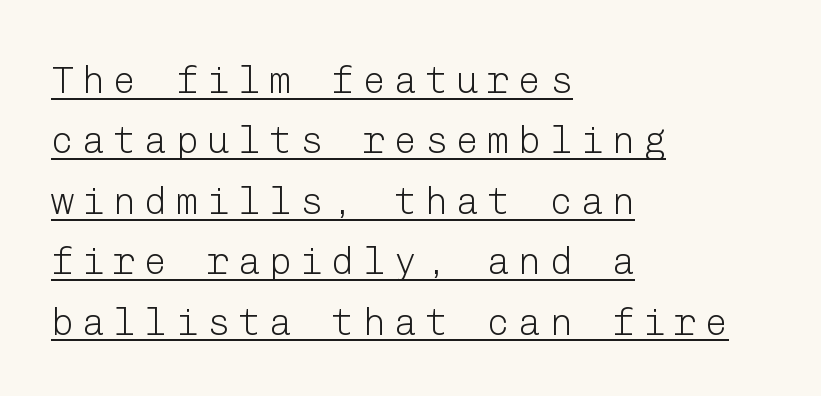
The image shows 38 px light sans-serif type, upright; set left-aligned, normal line spacing (1.59x), unusually wide letter spacing (+0.22 em), underlined; low stroke contrast and a medium x-height.
